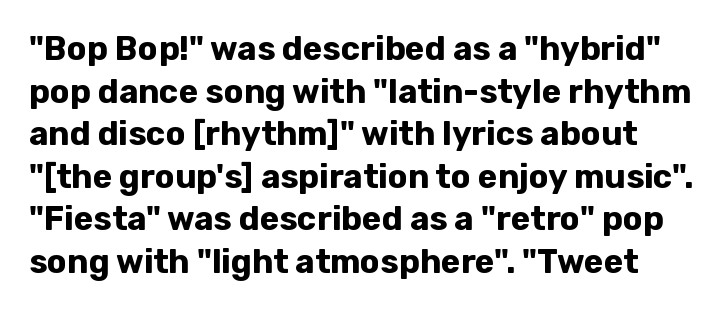
Q: Is the text bold? A: Yes.
Q: Is the text italic (slanted)? A: No, it is upright.
Q: Is the typeface a serif or a sans-serif typeface? A: Sans-serif.
Q: Is the text underlined? A: No.
Q: Is the spacing between letters normal or unusually wide? A: Normal.
Q: Is the spacing between lines tight, normal or loose? A: Normal.
Q: Width (condensed, normal, or wide)? A: Normal.
Q: Stroke contrast? A: Low.
Q: x-height? A: Medium.
Q: Monospaced? A: No.
